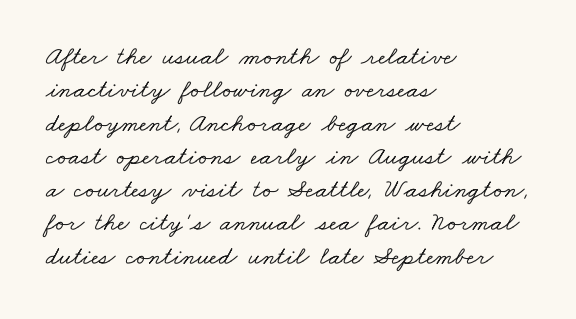
The image shows 26 px text type; set left-aligned, normal line spacing (1.28x), normal letter spacing, not underlined.
